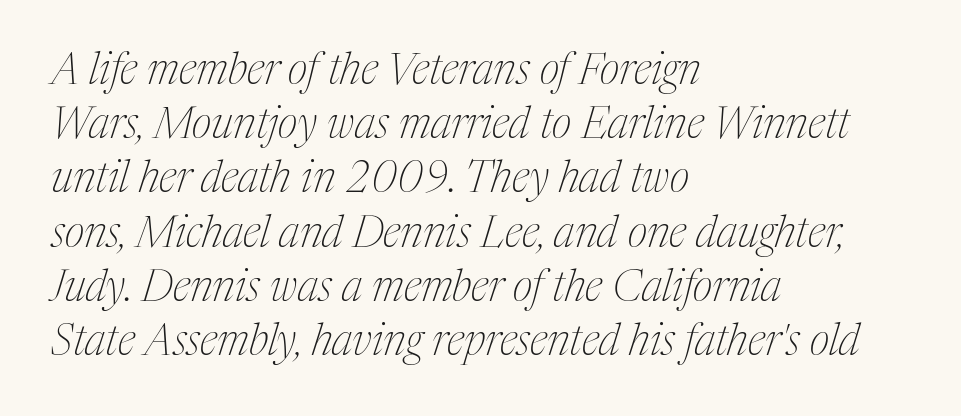
The image shows 43 px thin, condensed serif type, italic (leaning right); set left-aligned, normal line spacing (1.26x), normal letter spacing, not underlined; medium stroke contrast and a medium x-height.
